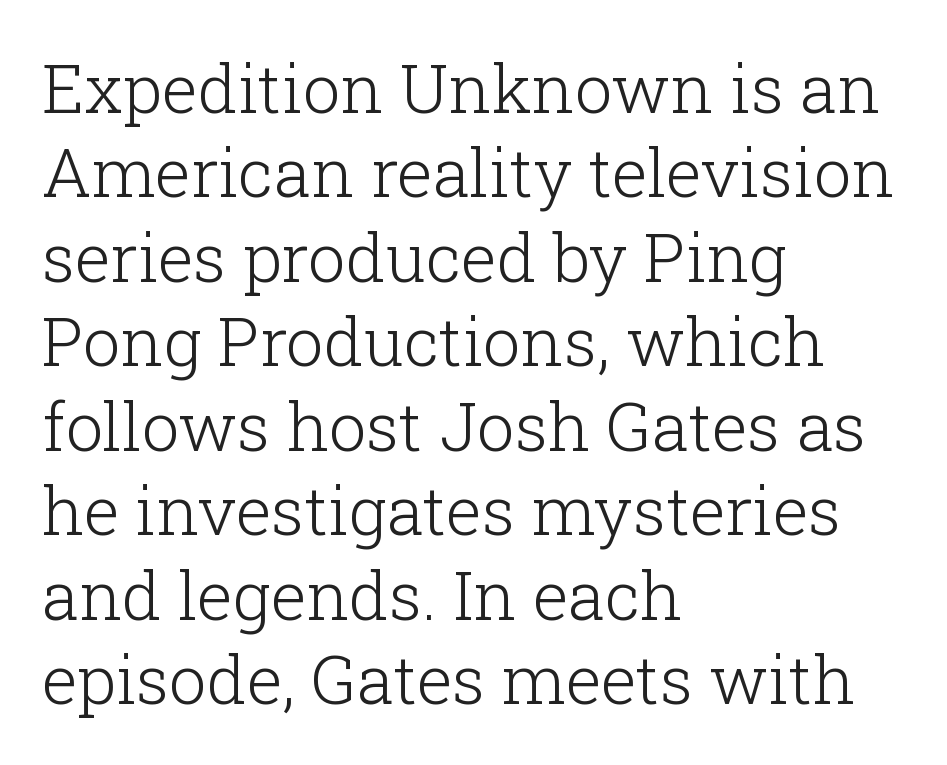
{"serif": "yes", "italic": "no", "bold": "no", "weight": "light", "width": "normal", "stroke_contrast": "low", "x_height": "medium", "monospaced": "no", "underline": "no", "align": "left", "line_spacing": "normal", "line_spacing_ratio": 1.26, "letter_spacing": "normal", "letter_spacing_em": 0.0, "glyph_px": 67}
